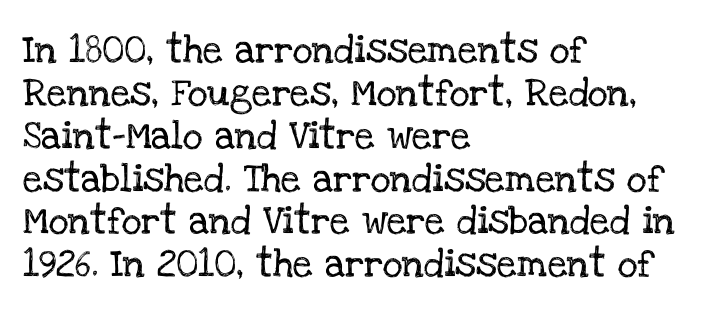
{"serif": "yes", "italic": "no", "width": "normal", "stroke_contrast": "low", "x_height": "large", "monospaced": "no", "underline": "no", "align": "left", "line_spacing": "normal", "line_spacing_ratio": 1.53, "letter_spacing": "normal", "letter_spacing_em": 0.0, "glyph_px": 28}
